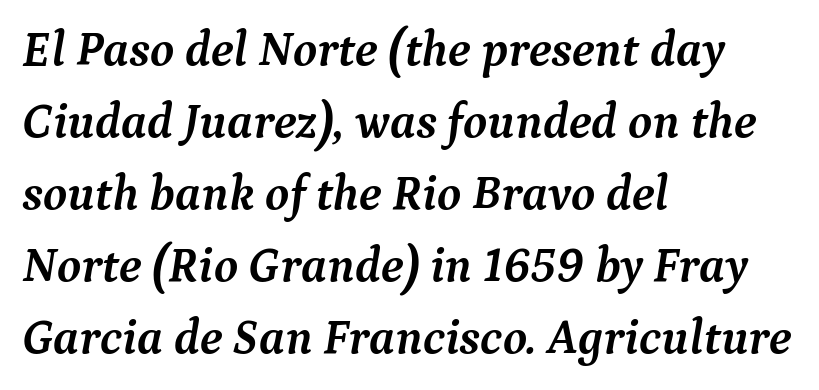
{"serif": "yes", "italic": "yes", "lean": "right", "slant_degrees": 9, "bold": "yes", "weight": "semibold", "width": "normal", "stroke_contrast": "medium", "x_height": "medium", "monospaced": "no", "underline": "no", "align": "left", "line_spacing": "normal", "line_spacing_ratio": 1.47, "letter_spacing": "normal", "letter_spacing_em": 0.0, "glyph_px": 49}
